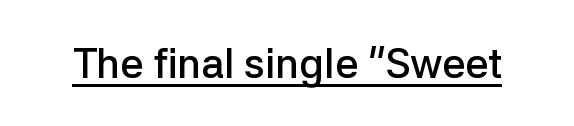
{"serif": "no", "italic": "no", "bold": "semi", "weight": "semibold", "width": "normal", "stroke_contrast": "low", "x_height": "medium", "monospaced": "no", "underline": "yes", "letter_spacing": "normal", "letter_spacing_em": 0.0, "glyph_px": 41}
